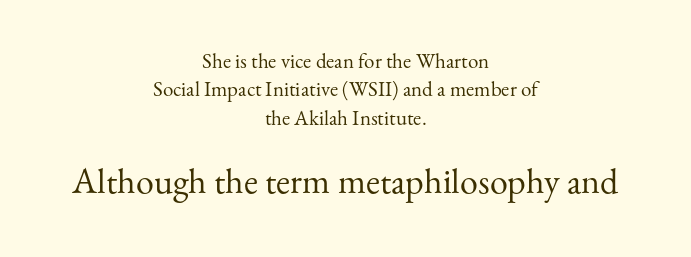
Q: Is the text bold? A: No.
Q: Is the text italic (slanted)? A: No, it is upright.
Q: Is the typeface a serif or a sans-serif typeface? A: Serif.
Q: Is the text underlined? A: No.
Q: How is the paragraph aligned? A: Centered.
Q: Is the spacing between letters normal or unusually wide? A: Normal.
Q: Is the spacing between lines tight, normal or loose? A: Normal.
Q: Which block of text is set in a larger size, the first (top) or the second (bottom)? A: The second (bottom) one.
Q: Width (condensed, normal, or wide)? A: Normal.
Q: Stroke contrast? A: Medium.
Q: x-height? A: Small.
Q: Monospaced? A: No.
